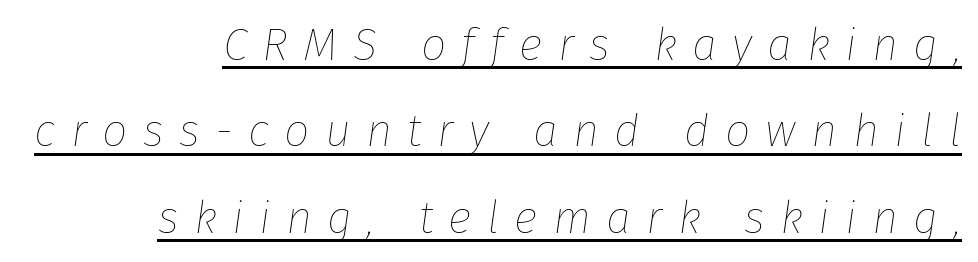
The image shows 45 px thin type, italic (leaning right); set right-aligned, loose line spacing (1.92x), unusually wide letter spacing (+0.34 em), underlined; low stroke contrast and a medium x-height.
